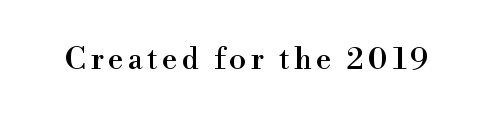
The image shows 31 px serif type, upright; set not underlined; high stroke contrast and a small x-height.
